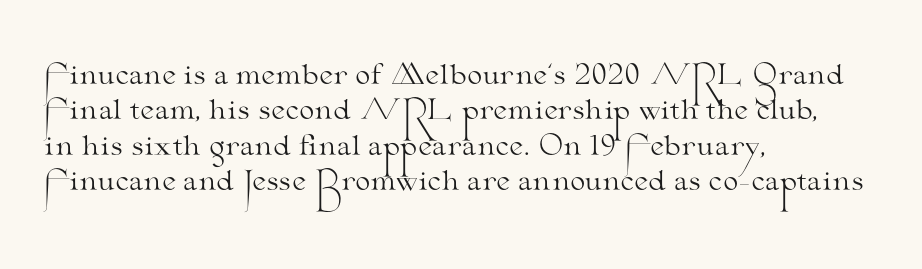
Line beginnings align vertically; line endings do not. The typography opts for an upright posture over an oblique one. Baseline-to-baseline distance is the conventional proportion of letter height. The characters are drawn with everyday or finer stroke widths. Here the glyphs are tracked normally, forming tight word shapes.
